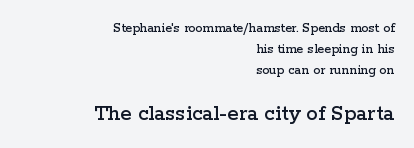
{"italic": "no", "underline": "no", "align": "right", "line_spacing": "normal", "line_spacing_ratio": 1.49, "letter_spacing": "normal", "letter_spacing_em": 0.0, "larger_block": "second", "size_ratio": 1.64, "glyph_px": 23}
